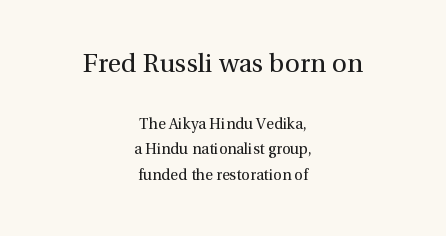
The image shows 26 px text type, upright; set centered, normal line spacing (1.7x), normal letter spacing, not underlined; the first (top) block is 1.73x larger.
